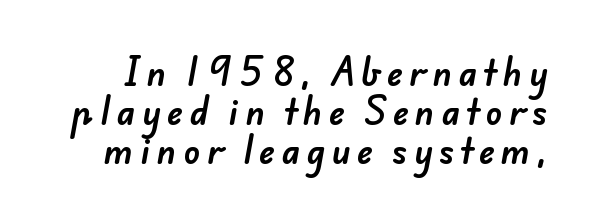
{"serif": "no", "width": "normal", "stroke_contrast": "low", "x_height": "small", "monospaced": "no", "underline": "no", "line_spacing": "tight", "line_spacing_ratio": 1.14, "letter_spacing": "wide", "letter_spacing_em": 0.2, "glyph_px": 34}
